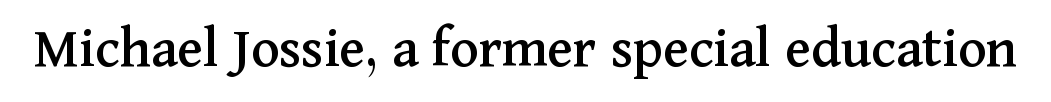
The image shows 59 px serif type, upright; set normal letter spacing, not underlined; medium stroke contrast and a medium x-height.
